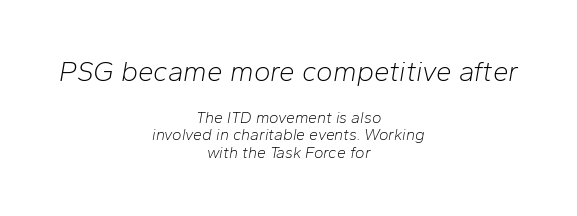
Q: Is the text bold? A: No.
Q: Is the text italic (slanted)? A: Yes, it leans right by about 10 degrees.
Q: Is the text underlined? A: No.
Q: How is the paragraph aligned? A: Centered.
Q: Is the spacing between letters normal or unusually wide? A: Normal.
Q: Is the spacing between lines tight, normal or loose? A: Tight.
Q: Which block of text is set in a larger size, the first (top) or the second (bottom)? A: The first (top) one.
Q: Width (condensed, normal, or wide)? A: Normal.
Q: Stroke contrast? A: Low.
Q: x-height? A: Medium.
Q: Monospaced? A: No.
